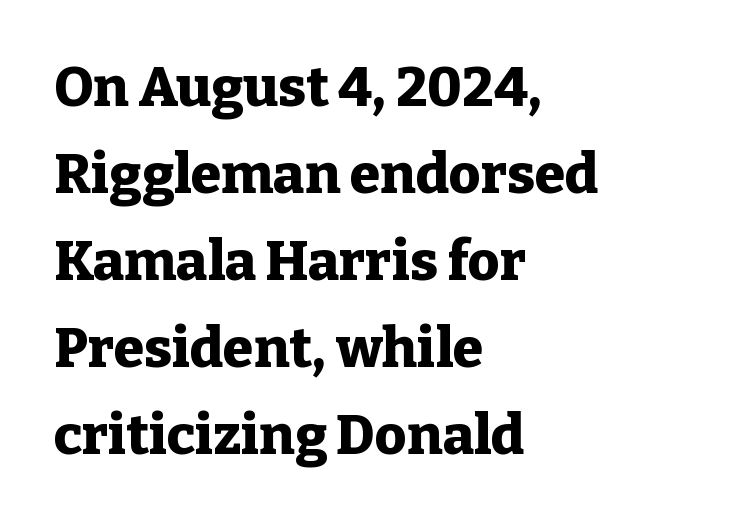
The image shows 55 px heavy serif type, upright; set left-aligned, normal line spacing (1.58x), normal letter spacing, not underlined; low stroke contrast and a medium x-height.
